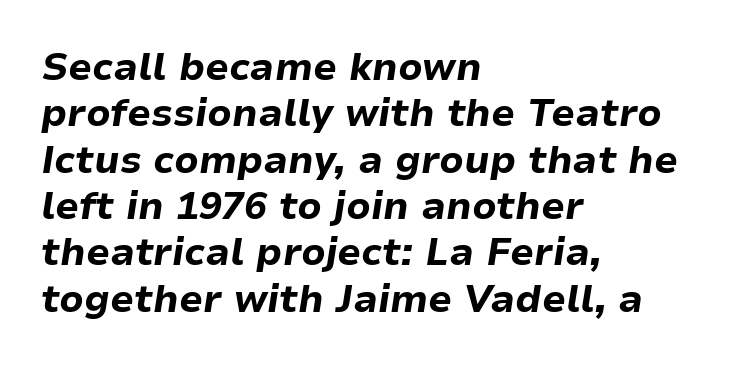
The image shows 38 px bold type, italic (leaning right); set left-aligned, line spacing 1.22x, normal letter spacing, not underlined; low stroke contrast and a medium x-height.
